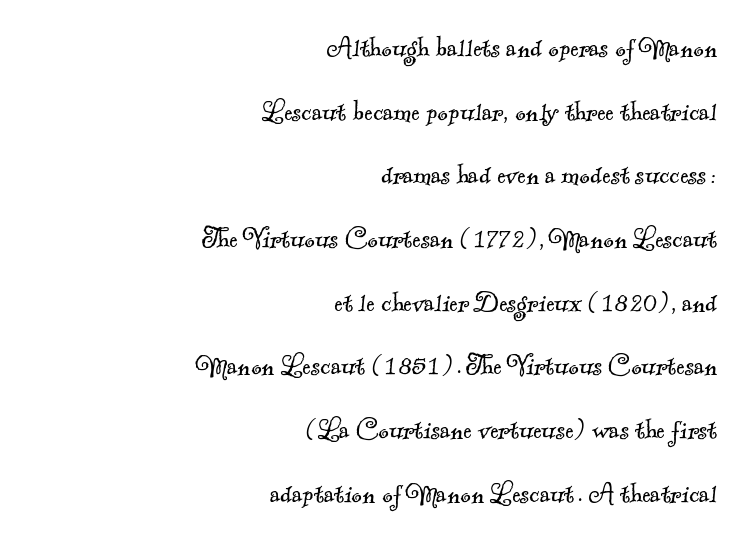
The image shows 32 px light serif type; set right-aligned, loose line spacing (1.99x), normal letter spacing, not underlined; a small x-height.
